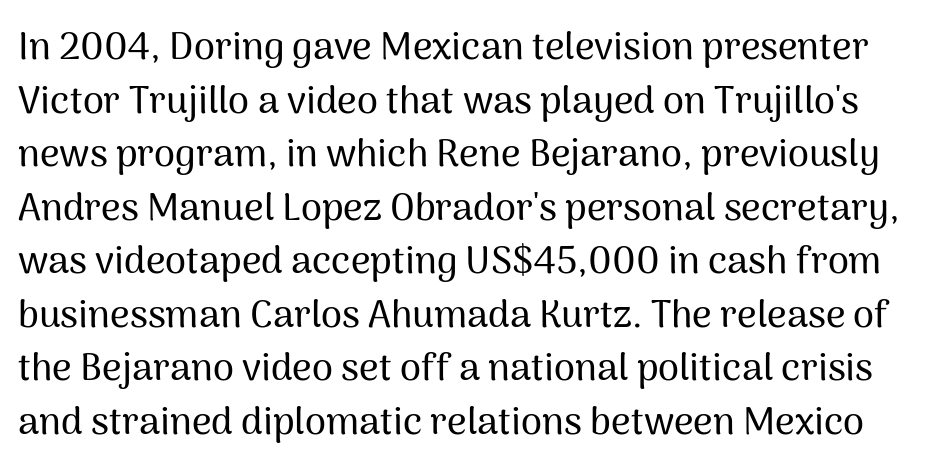
The image shows 38 px sans-serif type, upright; set normal line spacing (1.41x), normal letter spacing, not underlined; medium stroke contrast and a medium x-height.
